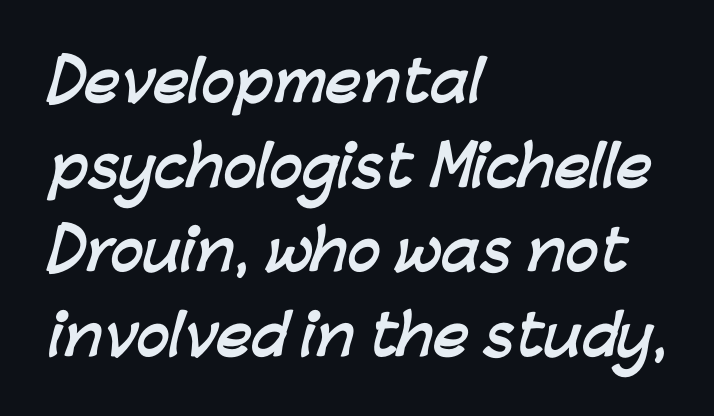
The image shows 55 px semibold sans-serif type; set left-aligned, normal line spacing (1.54x), normal letter spacing, not underlined; low stroke contrast and a medium x-height.
